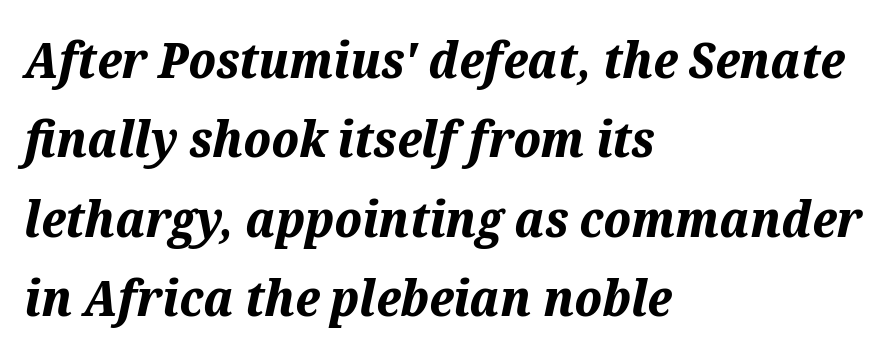
Q: Is the text bold? A: Yes.
Q: Is the text italic (slanted)? A: Yes, it leans right by about 12 degrees.
Q: Is the text underlined? A: No.
Q: How is the paragraph aligned? A: Left-aligned.
Q: Is the spacing between letters normal or unusually wide? A: Normal.
Q: Is the spacing between lines tight, normal or loose? A: Normal.
Q: Width (condensed, normal, or wide)? A: Normal.
Q: Stroke contrast? A: Medium.
Q: x-height? A: Medium.
Q: Monospaced? A: No.
